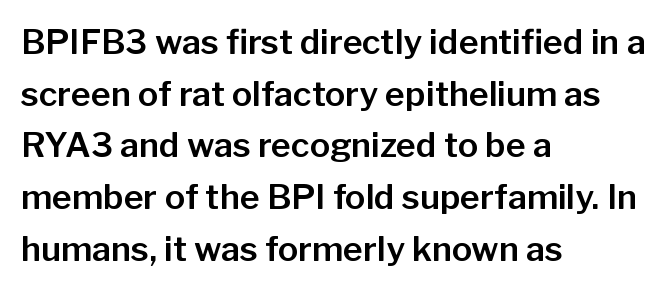
{"serif": "no", "italic": "no", "width": "normal", "stroke_contrast": "low", "x_height": "medium", "monospaced": "no", "underline": "no", "align": "left", "line_spacing": "normal", "line_spacing_ratio": 1.52, "letter_spacing": "normal", "letter_spacing_em": 0.0, "glyph_px": 34}
